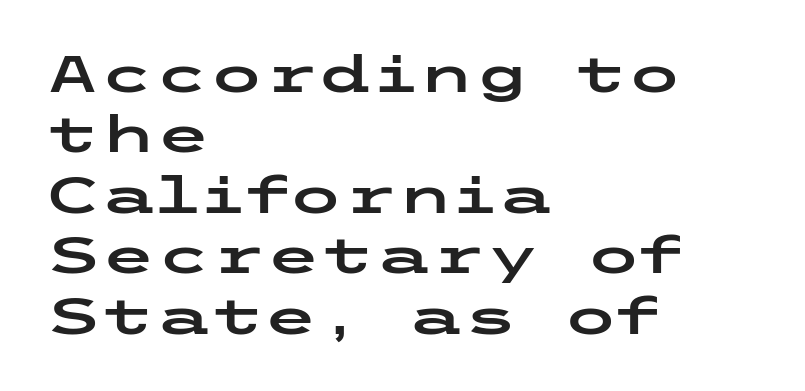
Q: Is the text italic (slanted)? A: No, it is upright.
Q: Is the typeface a serif or a sans-serif typeface? A: Sans-serif.
Q: Is the text underlined? A: No.
Q: How is the paragraph aligned? A: Left-aligned.
Q: Is the spacing between letters normal or unusually wide? A: Normal.
Q: Width (condensed, normal, or wide)? A: Wide.
Q: Stroke contrast? A: Low.
Q: x-height? A: Medium.
